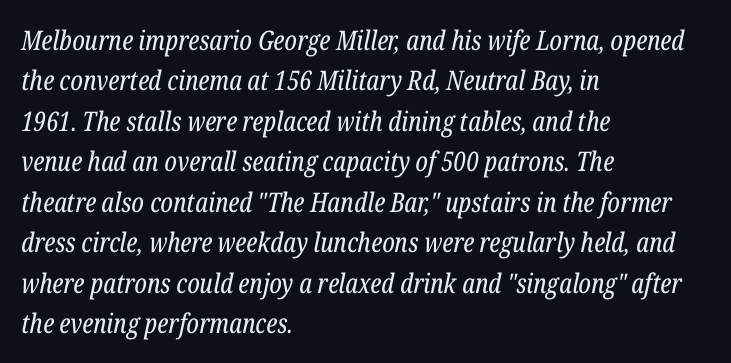
Q: Is the text bold? A: No.
Q: Is the text italic (slanted)? A: Yes, it leans right by about 12 degrees.
Q: Is the text underlined? A: No.
Q: How is the paragraph aligned? A: Left-aligned.
Q: Is the spacing between letters normal or unusually wide? A: Normal.
Q: Is the spacing between lines tight, normal or loose? A: Normal.
